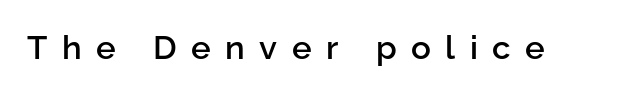
The image shows 33 px semibold sans-serif type, upright; set unusually wide letter spacing (+0.44 em), not underlined; low stroke contrast and a medium x-height.
